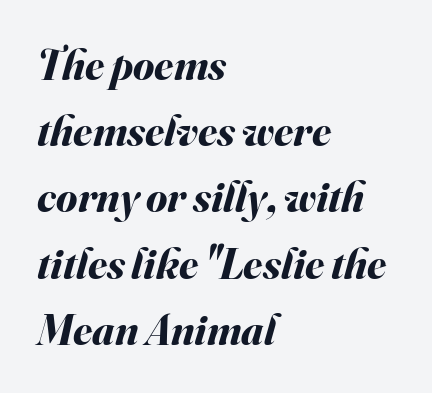
The image shows 43 px bold type, italic (leaning right); set left-aligned, normal line spacing (1.54x), normal letter spacing, not underlined; medium stroke contrast and a small x-height.
